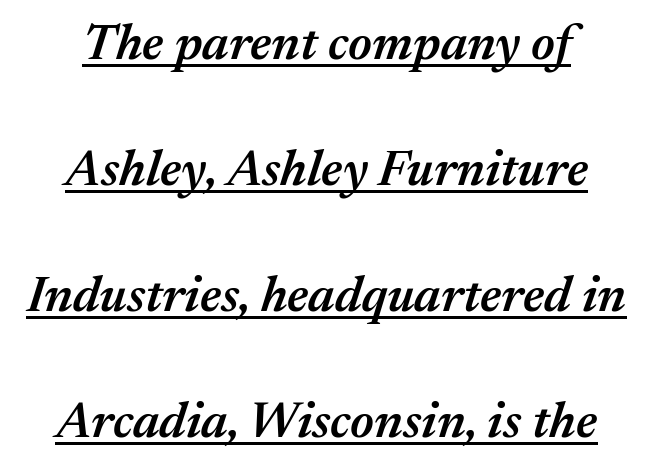
Successive baselines arrive slowly, with a big drop between each. The glyphs look as if they've been sheared to an angle. Has an underline been added? It has. Students, this is semibold: more ink than regular, less than bold.
